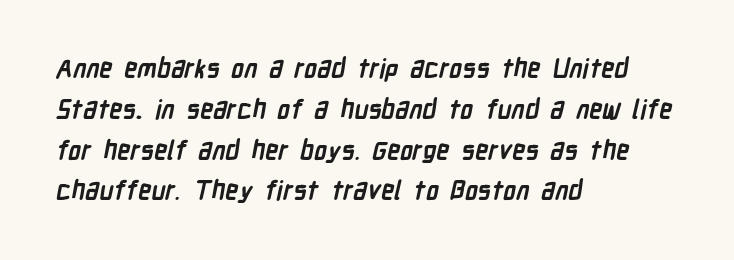
Plain, unruled lines of type. The passage shown has conventional tracking throughout. The paragraph has a hard left edge and a soft right edge. These lines sit exactly where default settings would place them. These lines carry a lot of weight — the face is fully bold.
